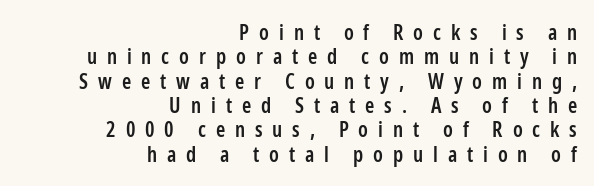
Q: Is the text bold? A: Semi-bold.
Q: Is the text italic (slanted)? A: No, it is upright.
Q: Is the text underlined? A: No.
Q: How is the paragraph aligned? A: Right-aligned.
Q: Is the spacing between letters normal or unusually wide? A: Unusually wide.
